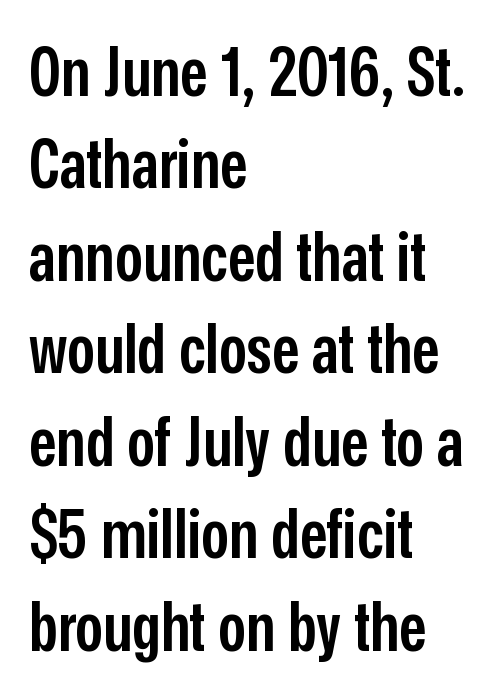
The image shows 69 px semibold, condensed sans-serif type, upright; set left-aligned, normal line spacing (1.34x), normal letter spacing, not underlined; low stroke contrast and a medium x-height.
